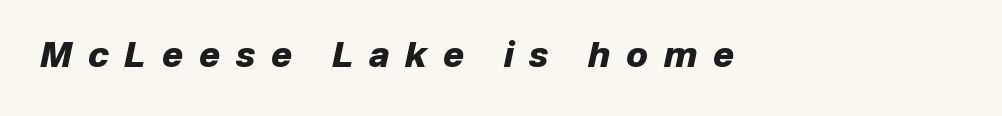
{"italic": "yes", "lean": "right", "slant_degrees": 12, "bold": "yes", "weight": "heavy", "width": "normal", "stroke_contrast": "low", "x_height": "medium", "monospaced": "no", "underline": "no", "letter_spacing": "wide", "letter_spacing_em": 0.45, "glyph_px": 35}
